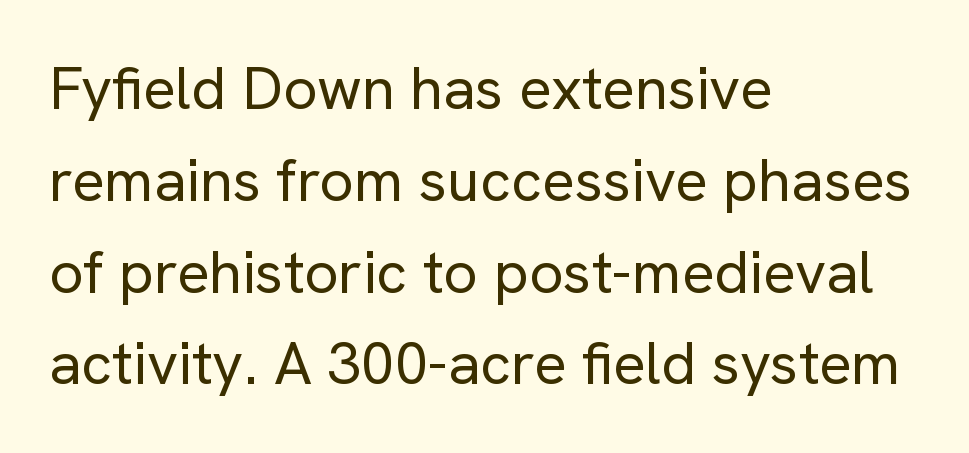
Q: Is the text bold? A: No.
Q: Is the text italic (slanted)? A: No, it is upright.
Q: Is the typeface a serif or a sans-serif typeface? A: Sans-serif.
Q: Is the text underlined? A: No.
Q: How is the paragraph aligned? A: Left-aligned.
Q: Is the spacing between letters normal or unusually wide? A: Normal.
Q: Is the spacing between lines tight, normal or loose? A: Normal.
Q: Width (condensed, normal, or wide)? A: Normal.
Q: Stroke contrast? A: Low.
Q: x-height? A: Medium.
Q: Monospaced? A: No.
